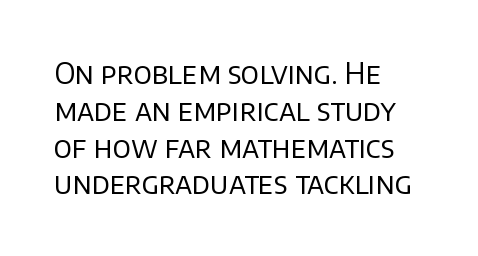
The image shows 29 px regular-weight sans-serif type, upright; set left-aligned, normal line spacing (1.27x), normal letter spacing, not underlined; low stroke contrast and a large x-height.
